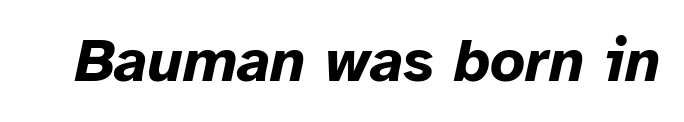
Q: Is the text bold? A: Yes.
Q: Is the text italic (slanted)? A: Yes, it leans right by about 12 degrees.
Q: Is the text underlined? A: No.
Q: Is the spacing between letters normal or unusually wide? A: Normal.
Q: Width (condensed, normal, or wide)? A: Normal.
Q: Stroke contrast? A: Low.
Q: x-height? A: Medium.
Q: Monospaced? A: No.
